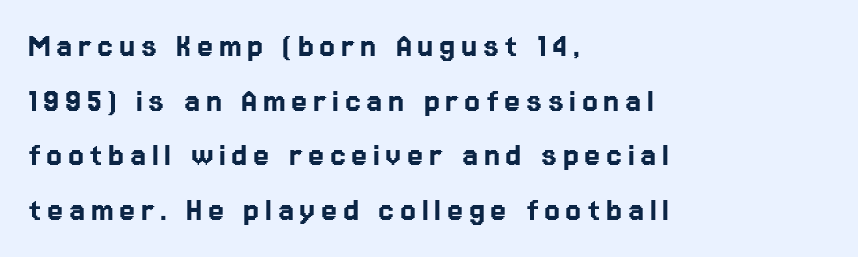
Q: Is the text italic (slanted)? A: No, it is upright.
Q: Is the typeface a serif or a sans-serif typeface? A: Sans-serif.
Q: Is the text underlined? A: No.
Q: How is the paragraph aligned? A: Left-aligned.
Q: Is the spacing between lines tight, normal or loose? A: Normal.
Q: Width (condensed, normal, or wide)? A: Normal.
Q: Stroke contrast? A: Low.
Q: x-height? A: Medium.
Q: Monospaced? A: No.
